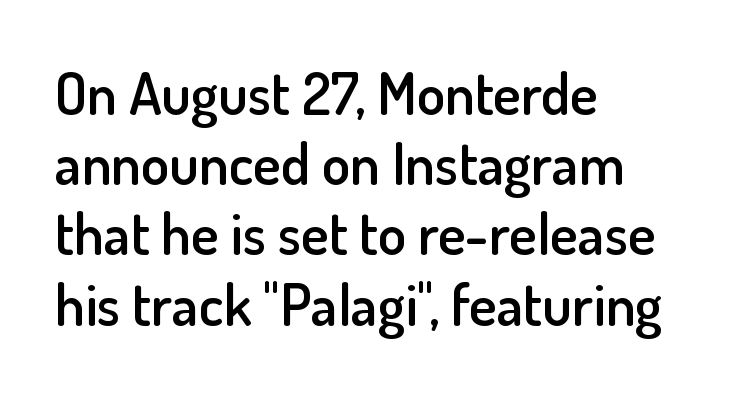
The image shows 58 px semibold sans-serif type, upright; set left-aligned, line spacing 1.21x, normal letter spacing, not underlined; low stroke contrast and a small x-height.
